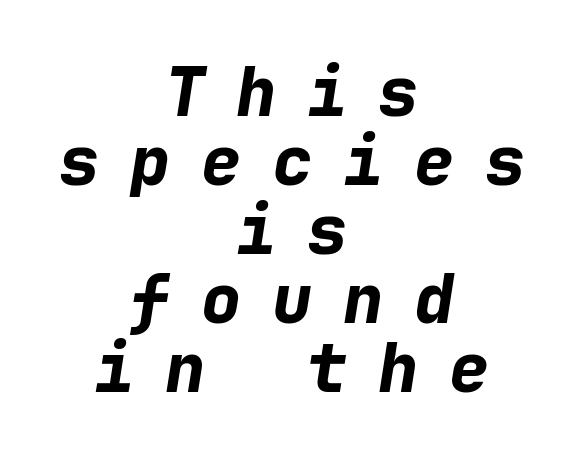
Q: Is the text bold? A: Yes.
Q: Is the text italic (slanted)? A: Yes, it leans right by about 9 degrees.
Q: Is the text underlined? A: No.
Q: How is the paragraph aligned? A: Centered.
Q: Is the spacing between letters normal or unusually wide? A: Unusually wide.
Q: Is the spacing between lines tight, normal or loose? A: Tight.
Q: Width (condensed, normal, or wide)? A: Normal.
Q: Stroke contrast? A: Low.
Q: x-height? A: Medium.
Q: Monospaced? A: Yes.
